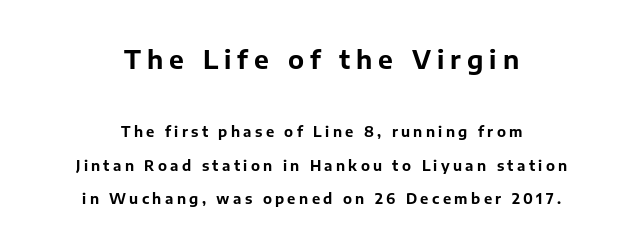
The image shows 25 px bold type, upright; set centered, loose line spacing (2.38x), unusually wide letter spacing (+0.24 em), not underlined; the first (top) block is 1.79x larger.
